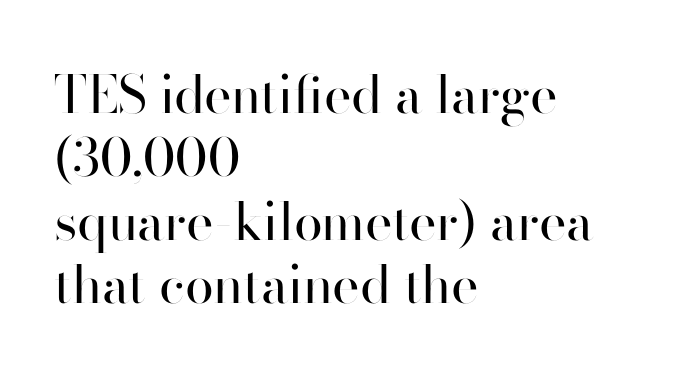
Q: Is the text bold? A: No.
Q: Is the text italic (slanted)? A: No, it is upright.
Q: Is the typeface a serif or a sans-serif typeface? A: Sans-serif.
Q: Is the text underlined? A: No.
Q: How is the paragraph aligned? A: Left-aligned.
Q: Is the spacing between letters normal or unusually wide? A: Normal.
Q: Width (condensed, normal, or wide)? A: Normal.
Q: Stroke contrast? A: High.
Q: x-height? A: Small.
Q: Monospaced? A: No.
